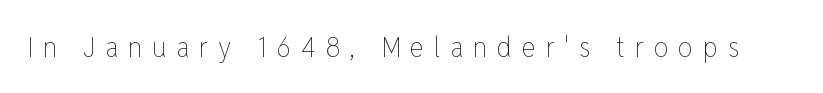
{"italic": "no", "bold": "no", "weight": "thin", "width": "condensed", "stroke_contrast": "low", "x_height": "medium", "monospaced": "no", "underline": "no", "letter_spacing": "wide", "letter_spacing_em": 0.34, "glyph_px": 29}
